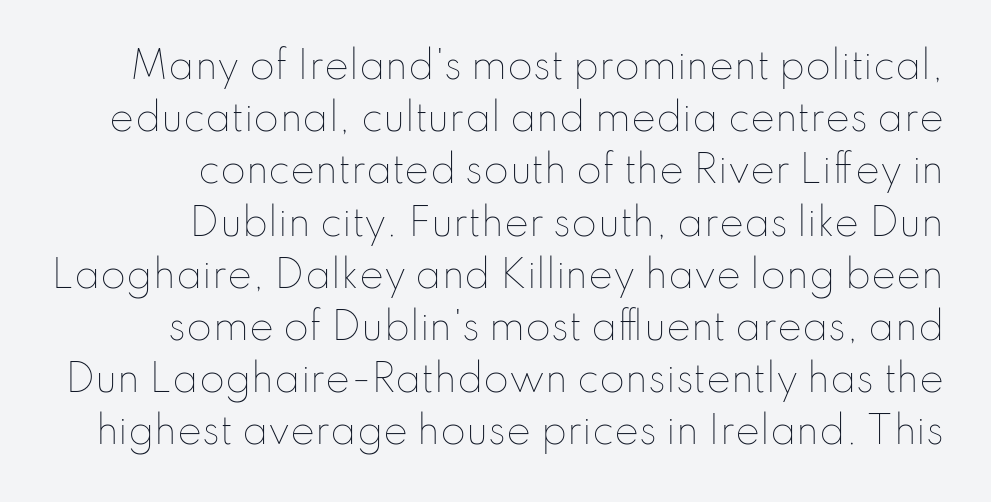
Designer's note — italics off, roman on. This rendering uses right alignment, leaving the left contour irregular. Varying glyph widths throughout — classic text-font behaviour. Whoever set this chose a conventional vertical rhythm. The typeface has the unassuming heft of standard copy or less.
